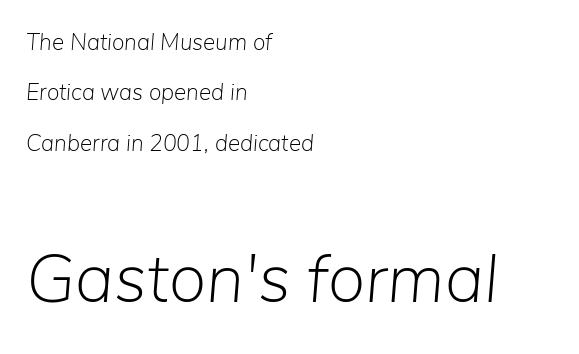
Vertical spacing — loose. The typography opts for an oblique posture over an upright one. The space beneath each line is pristine and unruled. Where is the straight margin? On the left. Observe the ordinary spacing: letters are neighbours, not strangers.
